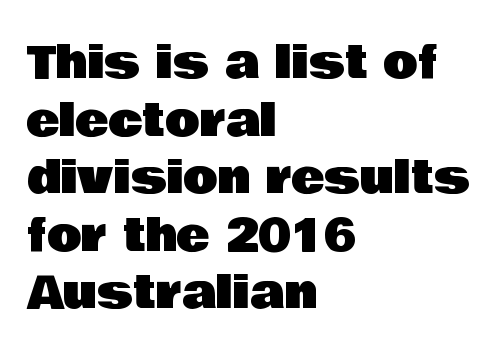
{"serif": "no", "italic": "no", "width": "normal", "stroke_contrast": "low", "x_height": "large", "monospaced": "no", "underline": "no", "align": "left", "line_spacing": "normal", "line_spacing_ratio": 1.28, "letter_spacing": "normal", "letter_spacing_em": 0.0, "glyph_px": 45}
